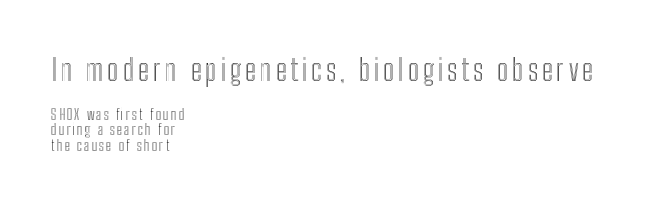
{"italic": "no", "width": "condensed", "x_height": "medium", "monospaced": "no", "underline": "no", "align": "left", "line_spacing": "tight", "line_spacing_ratio": 1.01, "larger_block": "first", "size_ratio": 2.0, "glyph_px": 30}
